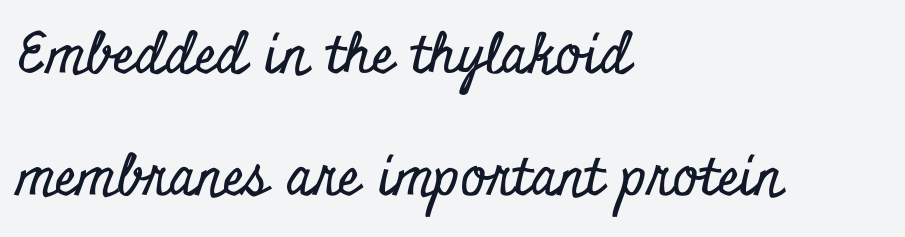
The image shows 55 px condensed serif type; set left-aligned, loose line spacing (2.21x), normal letter spacing, not underlined; low stroke contrast and a small x-height.
